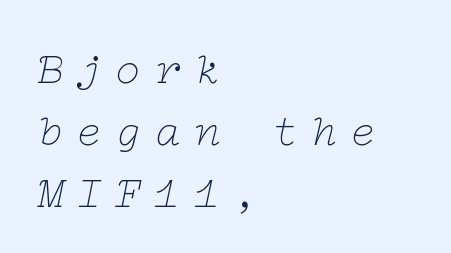
A light-to-regular cut is what we see here. This rendering employs a face with finishing strokes, i.e., a serif. Regarding leading, the lines here are spaced in the standard way. Someone cranked the tracking dial way up on this one.
